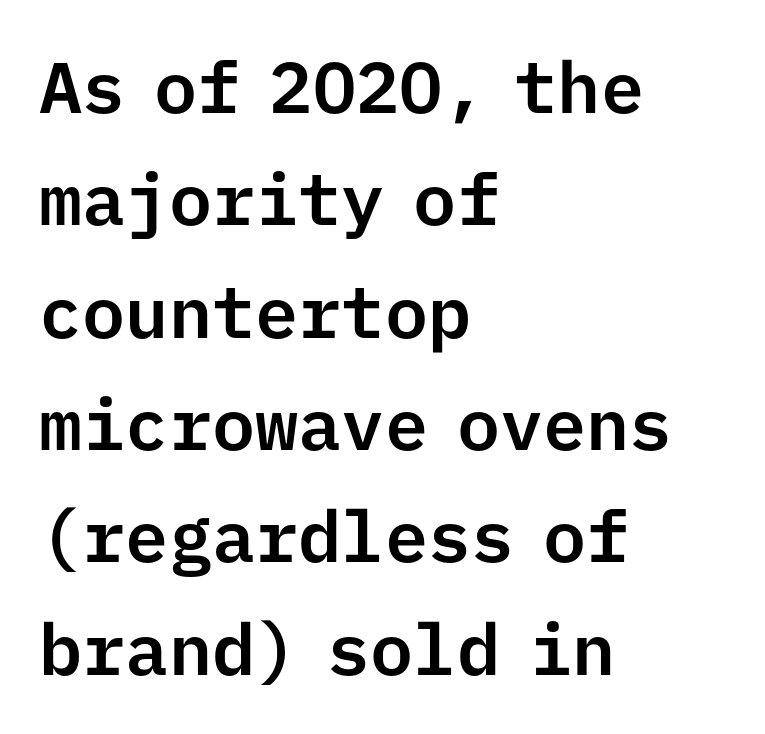
Posture: vertical. The text block is weighted toward the left margin, trailing off unevenly rightward. Summary of vertical rhythm: regular, with standard interline spacing. Type style note: lacks serifs. The rendering keeps characters at their native spacing. Beneath every word, the page is bare.
